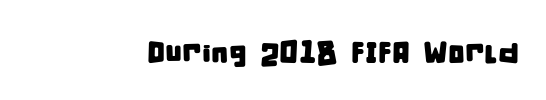
Q: Is the typeface a serif or a sans-serif typeface? A: Sans-serif.
Q: Is the text underlined? A: No.
Q: Is the spacing between letters normal or unusually wide? A: Normal.
Q: Width (condensed, normal, or wide)? A: Condensed.
Q: Stroke contrast? A: Low.
Q: x-height? A: Large.
Q: Monospaced? A: No.
